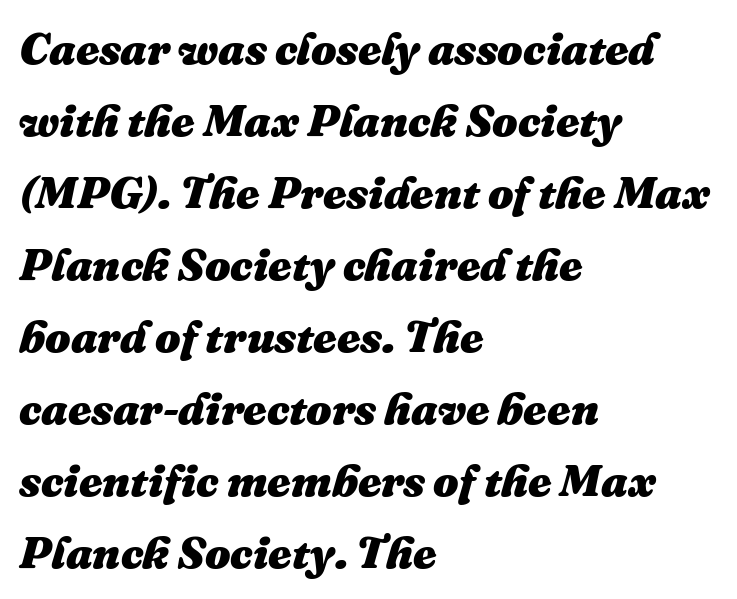
{"italic": "yes", "lean": "right", "slant_degrees": 16, "bold": "yes", "weight": "heavy", "width": "normal", "stroke_contrast": "medium", "x_height": "medium", "monospaced": "no", "underline": "no", "align": "left", "line_spacing": "normal", "line_spacing_ratio": 1.6, "letter_spacing": "normal", "letter_spacing_em": 0.0, "glyph_px": 45}
